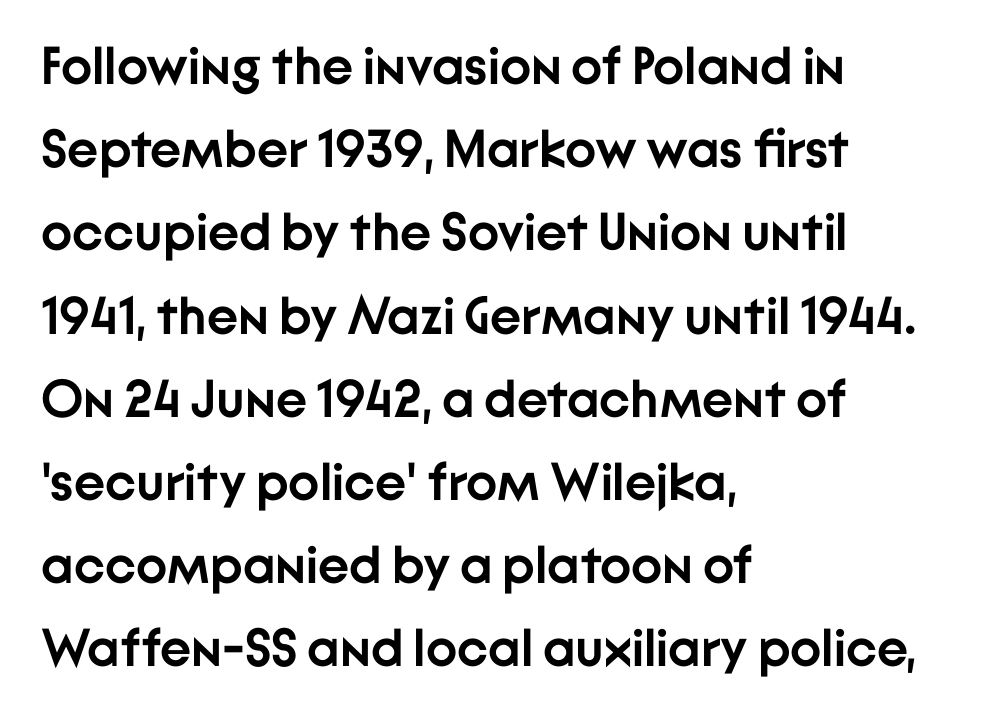
Q: Is the text bold? A: Yes.
Q: Is the text italic (slanted)? A: No, it is upright.
Q: Is the typeface a serif or a sans-serif typeface? A: Sans-serif.
Q: Is the text underlined? A: No.
Q: How is the paragraph aligned? A: Left-aligned.
Q: Is the spacing between letters normal or unusually wide? A: Normal.
Q: Is the spacing between lines tight, normal or loose? A: Normal.
Q: Width (condensed, normal, or wide)? A: Normal.
Q: Stroke contrast? A: Low.
Q: x-height? A: Medium.
Q: Monospaced? A: No.
